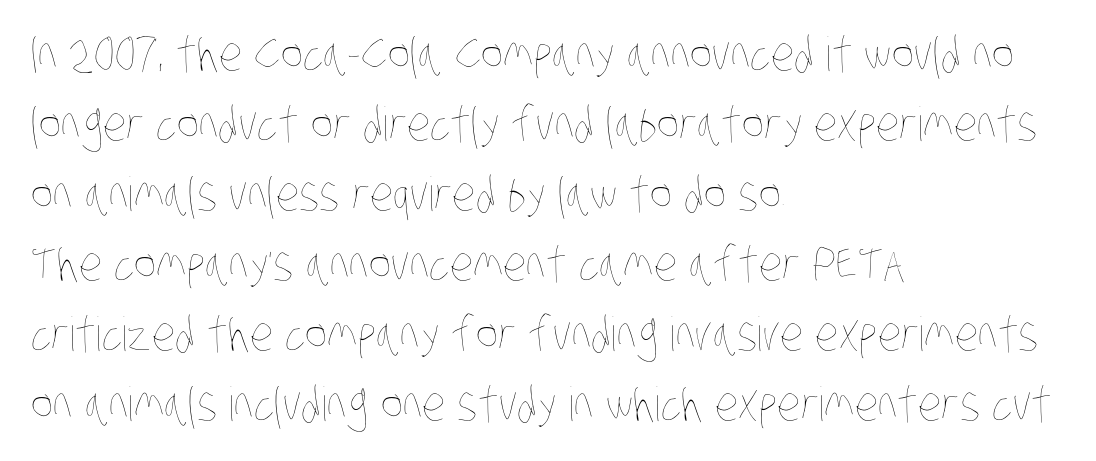
{"bold": "no", "weight": "thin", "width": "condensed", "stroke_contrast": "low", "x_height": "large", "monospaced": "no", "underline": "no", "align": "left", "line_spacing": "normal", "line_spacing_ratio": 1.49, "letter_spacing": "normal", "letter_spacing_em": 0.0, "glyph_px": 47}
